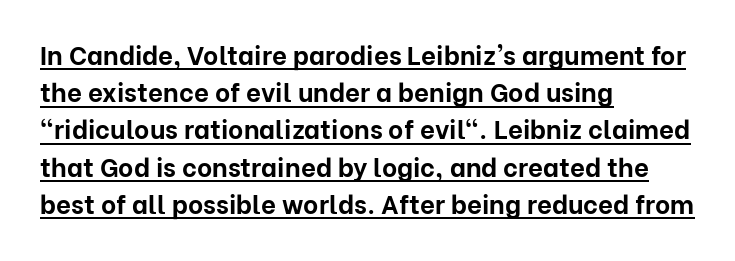
{"italic": "no", "bold": "yes", "underline": "yes", "align": "left", "line_spacing": "normal", "line_spacing_ratio": 1.43, "letter_spacing": "normal", "letter_spacing_em": 0.0, "glyph_px": 26}
